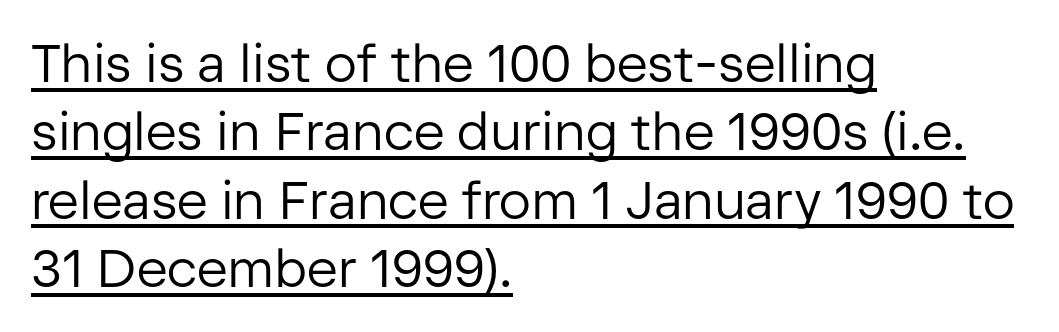
Q: Is the text bold? A: No.
Q: Is the text italic (slanted)? A: No, it is upright.
Q: Is the typeface a serif or a sans-serif typeface? A: Sans-serif.
Q: Is the text underlined? A: Yes.
Q: How is the paragraph aligned? A: Left-aligned.
Q: Is the spacing between letters normal or unusually wide? A: Normal.
Q: Is the spacing between lines tight, normal or loose? A: Normal.
Q: Width (condensed, normal, or wide)? A: Normal.
Q: Stroke contrast? A: Low.
Q: x-height? A: Medium.
Q: Monospaced? A: No.
